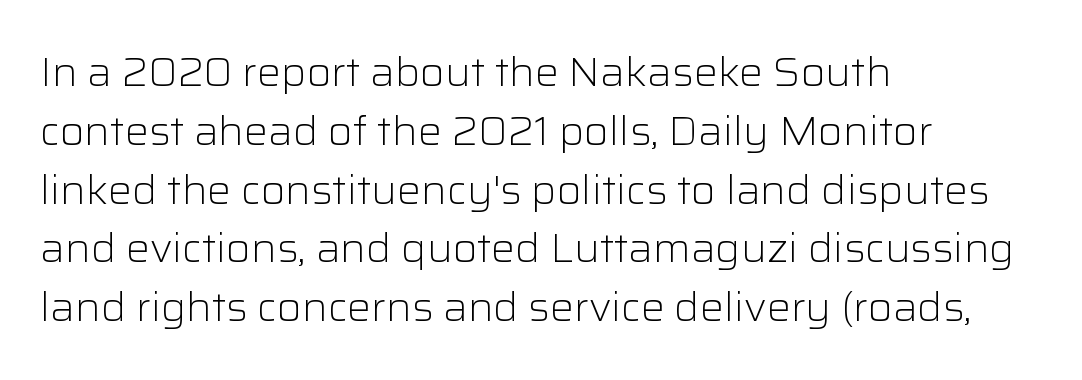
This is the regular roman posture of the typeface. Layout note: lines flush left. Look at the tracking — it's just the regular setting, nothing added. Spacing verdict: proportional, widths tailored to each character.
